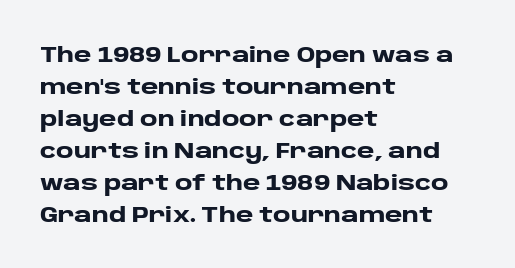
Q: Is the text bold? A: Yes.
Q: Is the text italic (slanted)? A: No, it is upright.
Q: Is the text underlined? A: No.
Q: How is the paragraph aligned? A: Left-aligned.
Q: Is the spacing between letters normal or unusually wide? A: Normal.
Q: Is the spacing between lines tight, normal or loose? A: Normal.
